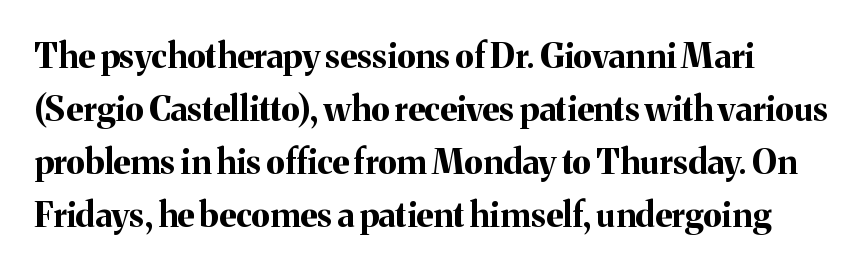
{"serif": "yes", "italic": "no", "bold": "yes", "weight": "bold", "width": "normal", "stroke_contrast": "medium", "x_height": "medium", "monospaced": "no", "underline": "no", "line_spacing": "normal", "line_spacing_ratio": 1.56, "letter_spacing": "normal", "letter_spacing_em": 0.0, "glyph_px": 34}
